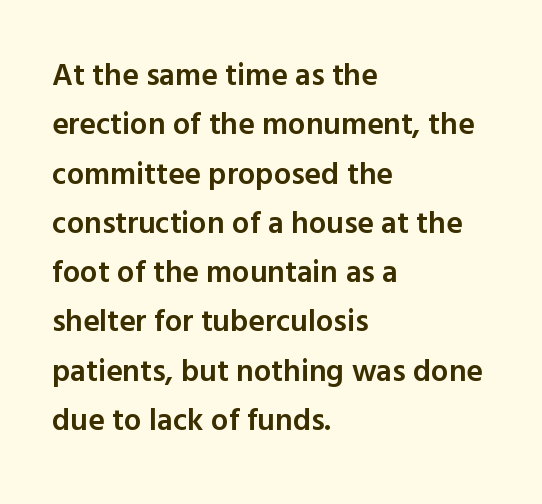
Q: Is the text bold? A: Semi-bold.
Q: Is the text italic (slanted)? A: No, it is upright.
Q: Is the typeface a serif or a sans-serif typeface? A: Sans-serif.
Q: Is the text underlined? A: No.
Q: How is the paragraph aligned? A: Left-aligned.
Q: Is the spacing between letters normal or unusually wide? A: Normal.
Q: Is the spacing between lines tight, normal or loose? A: Normal.
Q: Width (condensed, normal, or wide)? A: Normal.
Q: x-height? A: Medium.
Q: Monospaced? A: No.
